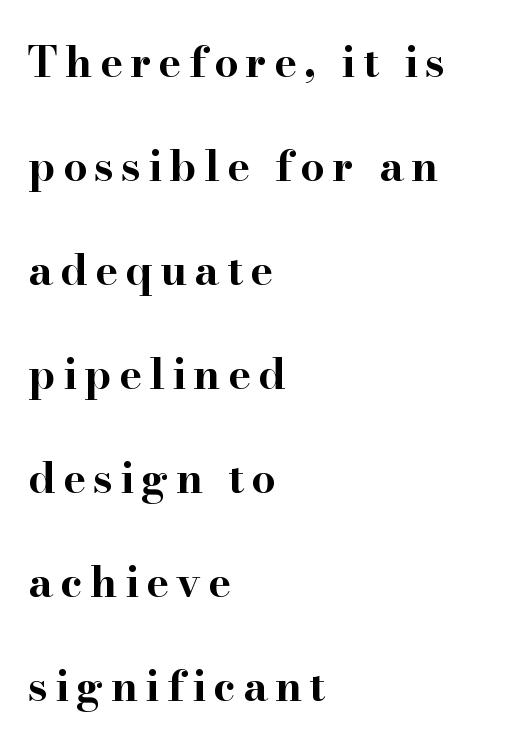
Q: Is the text bold? A: Yes.
Q: Is the text italic (slanted)? A: No, it is upright.
Q: Is the typeface a serif or a sans-serif typeface? A: Serif.
Q: Is the text underlined? A: No.
Q: How is the paragraph aligned? A: Left-aligned.
Q: Is the spacing between lines tight, normal or loose? A: Loose.
Q: Width (condensed, normal, or wide)? A: Wide.
Q: Stroke contrast? A: High.
Q: x-height? A: Small.
Q: Monospaced? A: No.
